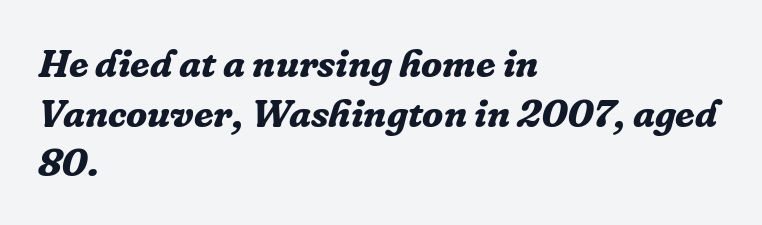
Q: Is the text bold? A: Yes.
Q: Is the text italic (slanted)? A: Yes, it leans right by about 16 degrees.
Q: Is the typeface a serif or a sans-serif typeface? A: Serif.
Q: Is the text underlined? A: No.
Q: How is the paragraph aligned? A: Left-aligned.
Q: Is the spacing between letters normal or unusually wide? A: Normal.
Q: Is the spacing between lines tight, normal or loose? A: Normal.
Q: Width (condensed, normal, or wide)? A: Normal.
Q: Stroke contrast? A: Low.
Q: x-height? A: Medium.
Q: Monospaced? A: No.
